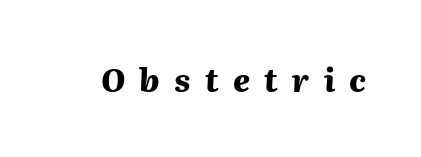
Q: Is the text bold? A: Yes.
Q: Is the text italic (slanted)? A: Yes, it leans right by about 2 degrees.
Q: Is the text underlined? A: No.
Q: Is the spacing between letters normal or unusually wide? A: Unusually wide.
Q: Width (condensed, normal, or wide)? A: Normal.
Q: Stroke contrast? A: Medium.
Q: x-height? A: Medium.
Q: Monospaced? A: No.
